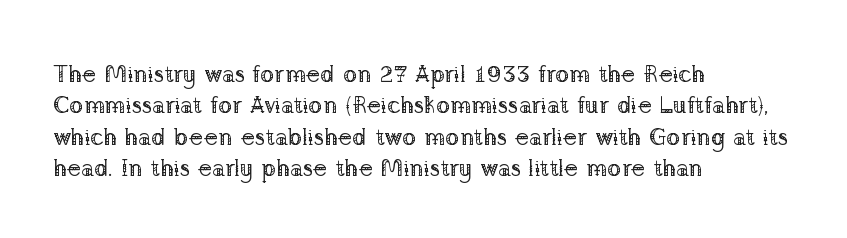
{"italic": "no", "bold": "no", "underline": "no", "align": "left", "line_spacing": "normal", "line_spacing_ratio": 1.31, "letter_spacing": "normal", "letter_spacing_em": 0.0, "glyph_px": 24}
